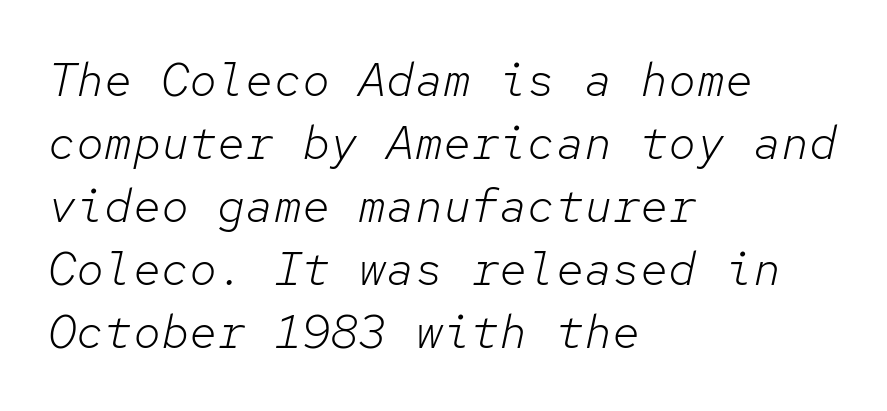
What stands out about the letter spacing? Nothing — it is the standard amount. Horizontal alignment here is leftward, the default for most running prose. There's an unmistakable incline to the writing here. Glance below the letters and you will spot only blank space. The face used here is monospaced, like something from a code editor.
